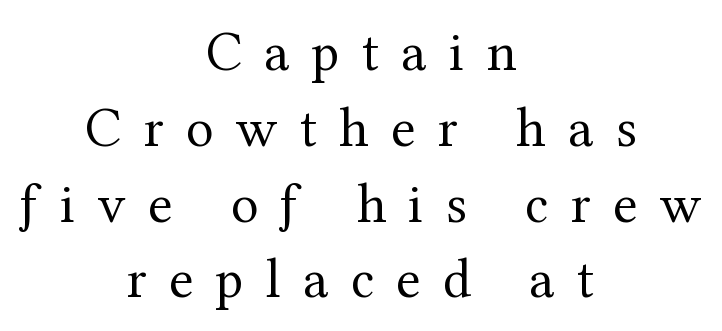
{"serif": "yes", "italic": "no", "bold": "no", "weight": "regular", "width": "normal", "stroke_contrast": "medium", "x_height": "medium", "monospaced": "no", "underline": "no", "align": "center", "line_spacing": "normal", "line_spacing_ratio": 1.33, "letter_spacing": "wide", "letter_spacing_em": 0.39, "glyph_px": 57}
